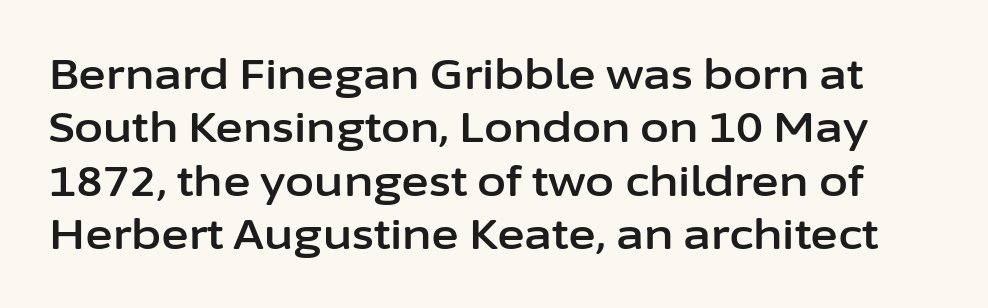
Q: Is the text italic (slanted)? A: No, it is upright.
Q: Is the typeface a serif or a sans-serif typeface? A: Sans-serif.
Q: Is the text underlined? A: No.
Q: Is the spacing between letters normal or unusually wide? A: Normal.
Q: Is the spacing between lines tight, normal or loose? A: Normal.
Q: Width (condensed, normal, or wide)? A: Normal.
Q: Stroke contrast? A: Low.
Q: x-height? A: Medium.
Q: Monospaced? A: No.
